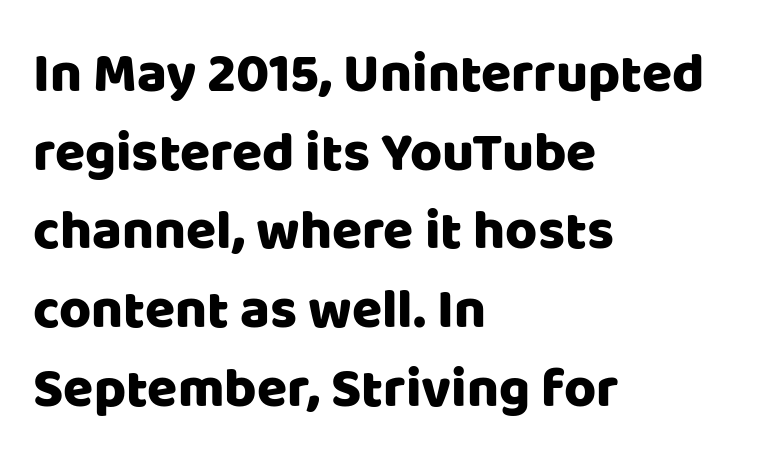
A normal amount of white space separates one row of letters from the next. Caption: standard tracking, unaltered. Any mark beneath the type? The region is blank. Is this a fixed-width face? No — the glyphs have proportional, varying widths.
